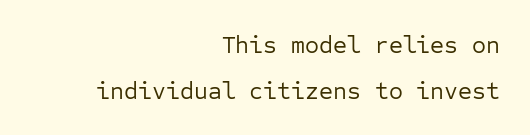
{"italic": "no", "bold": "no", "underline": "no", "align": "right", "line_spacing": "loose", "line_spacing_ratio": 1.9, "letter_spacing": "normal", "letter_spacing_em": 0.0, "glyph_px": 24}
